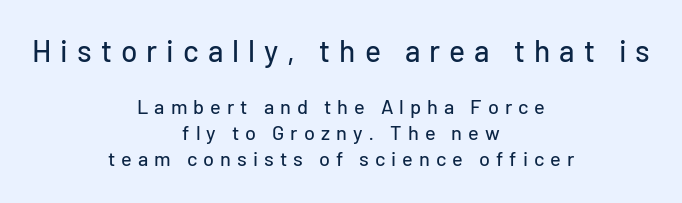
The image shows 30 px sans-serif type, upright; set centered, normal line spacing (1.28x), unusually wide letter spacing (+0.3 em), not underlined; the first (top) block is 1.5x larger; low stroke contrast and a medium x-height.
